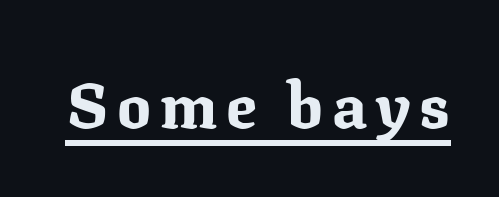
The image shows 63 px bold serif type, upright; set underlined; medium stroke contrast and a medium x-height.
